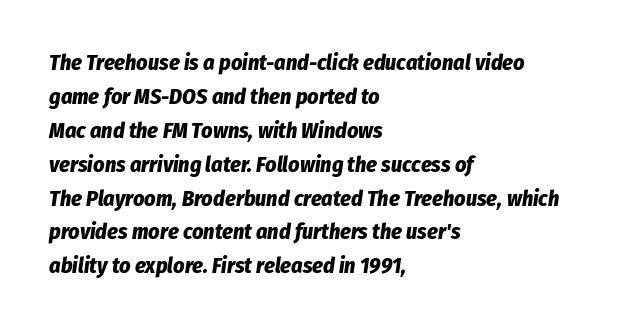
The image shows 22 px bold type, italic (leaning right); set left-aligned, normal line spacing (1.54x), normal letter spacing, not underlined.
